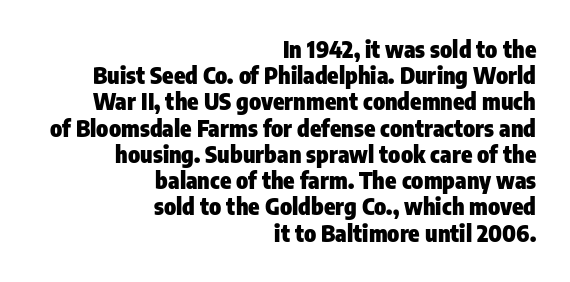
Q: Is the text bold? A: Yes.
Q: Is the text italic (slanted)? A: No, it is upright.
Q: Is the text underlined? A: No.
Q: How is the paragraph aligned? A: Right-aligned.
Q: Is the spacing between letters normal or unusually wide? A: Normal.
Q: Is the spacing between lines tight, normal or loose? A: Tight.
